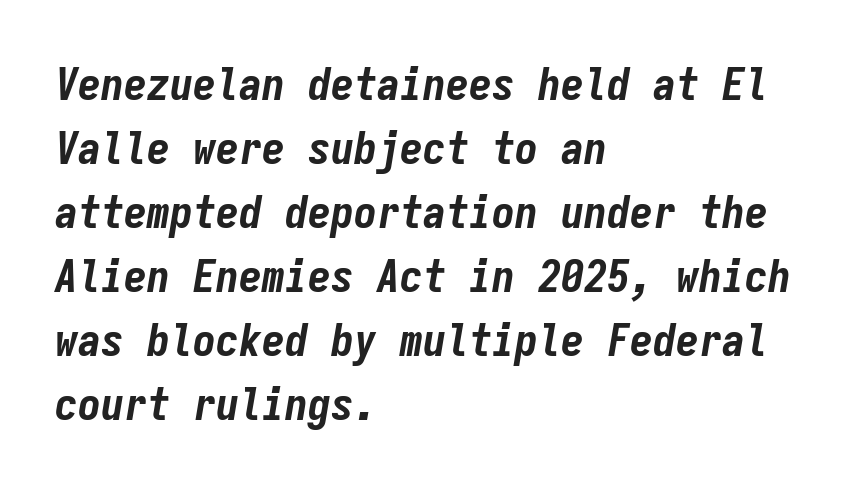
{"italic": "yes", "lean": "right", "slant_degrees": 9, "bold": "yes", "weight": "bold", "width": "condensed", "stroke_contrast": "low", "x_height": "medium", "monospaced": "yes", "underline": "no", "align": "left", "line_spacing": "normal", "line_spacing_ratio": 1.39, "letter_spacing": "normal", "letter_spacing_em": 0.0, "glyph_px": 46}
